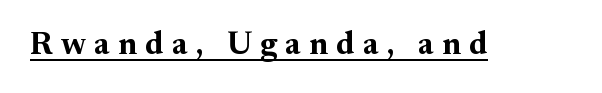
Summary of weight: heavy, a full bold. Looks like regular typesetting: each glyph gets only the width it needs. The type is letterspaced generously, with wide tracking. The words here are underlined. In terms of letterform style, serifs are clearly present. The specimen reads as upright at a glance.
